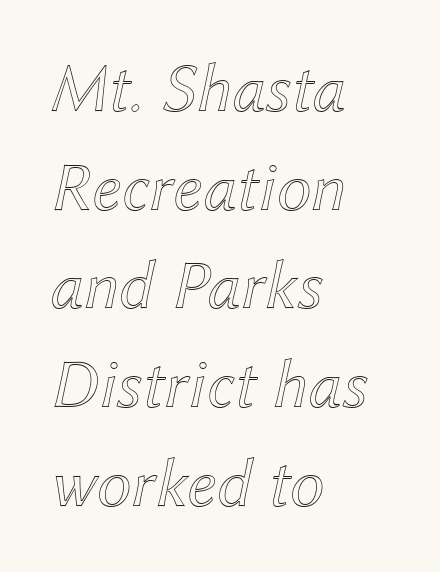
The image shows 70 px text type, italic (leaning right); set left-aligned, normal line spacing (1.41x), normal letter spacing, not underlined; a medium x-height.
